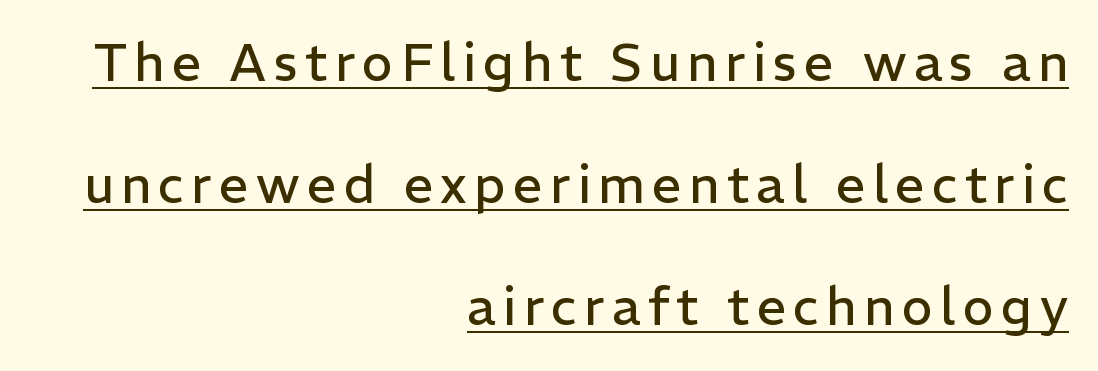
Q: Is the text bold? A: No.
Q: Is the text italic (slanted)? A: No, it is upright.
Q: Is the typeface a serif or a sans-serif typeface? A: Sans-serif.
Q: Is the text underlined? A: Yes.
Q: How is the paragraph aligned? A: Right-aligned.
Q: Is the spacing between lines tight, normal or loose? A: Loose.
Q: Width (condensed, normal, or wide)? A: Normal.
Q: Stroke contrast? A: Low.
Q: x-height? A: Medium.
Q: Monospaced? A: No.
